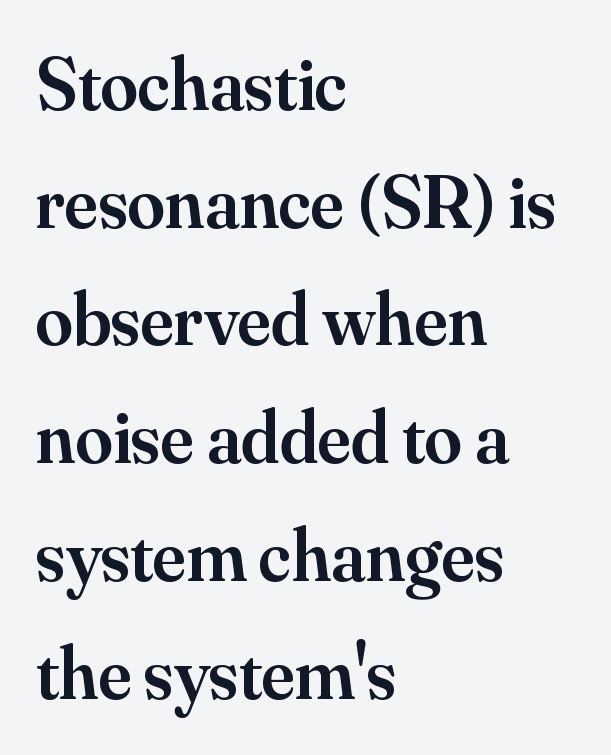
Q: Is the text bold? A: Semi-bold.
Q: Is the text italic (slanted)? A: No, it is upright.
Q: Is the typeface a serif or a sans-serif typeface? A: Serif.
Q: Is the text underlined? A: No.
Q: How is the paragraph aligned? A: Left-aligned.
Q: Is the spacing between letters normal or unusually wide? A: Normal.
Q: Is the spacing between lines tight, normal or loose? A: Normal.
Q: Width (condensed, normal, or wide)? A: Normal.
Q: Stroke contrast? A: Medium.
Q: x-height? A: Small.
Q: Monospaced? A: No.
